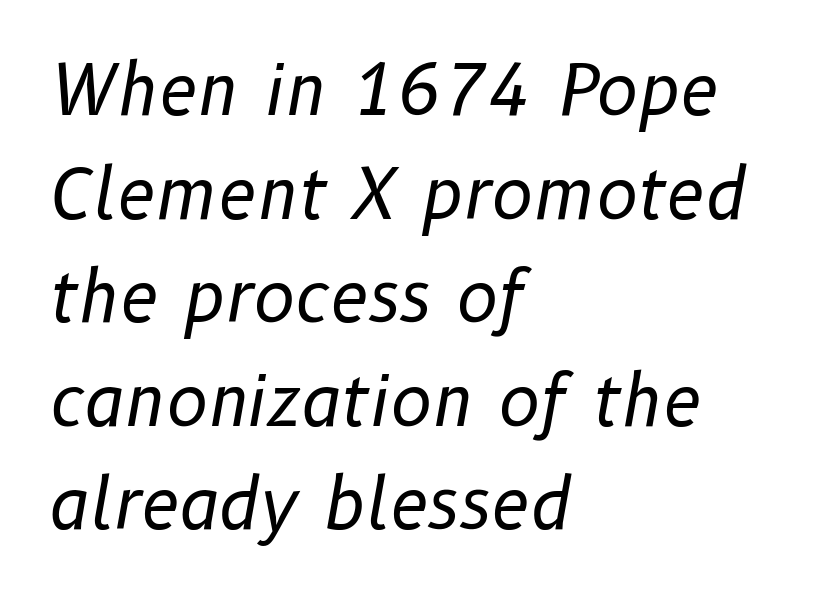
The image shows 70 px regular-weight type, italic (leaning right); set left-aligned, normal line spacing (1.48x), normal letter spacing, not underlined; low stroke contrast and a medium x-height.
